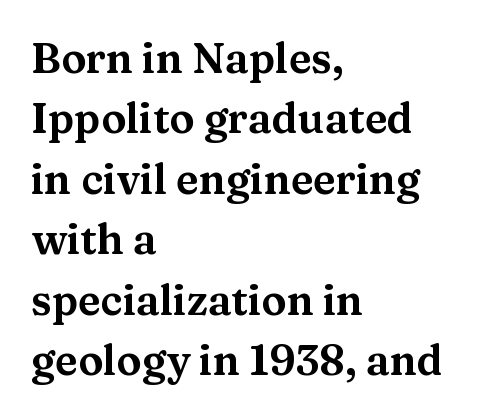
One glance says typical: line gaps are just what's usual. Varying glyph widths throughout — classic text-font behaviour. These lines were composed using upright roman letters. The tracking reads as untouched default to a designer's eye. Beneath every word, the page is bare. The setting favours the left margin, as ordinary paragraphs usually do.
